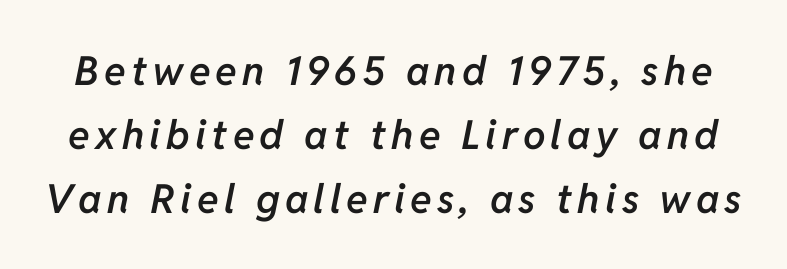
{"italic": "yes", "lean": "right", "slant_degrees": 11, "bold": "semi", "weight": "semibold", "width": "normal", "stroke_contrast": "low", "x_height": "medium", "monospaced": "no", "underline": "no", "line_spacing": "normal", "line_spacing_ratio": 1.6, "glyph_px": 40}
